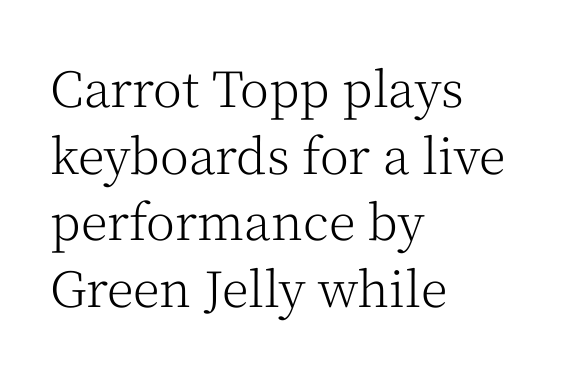
The image shows 49 px light serif type, upright; set left-aligned, normal line spacing (1.36x), normal letter spacing, not underlined; medium stroke contrast and a medium x-height.
